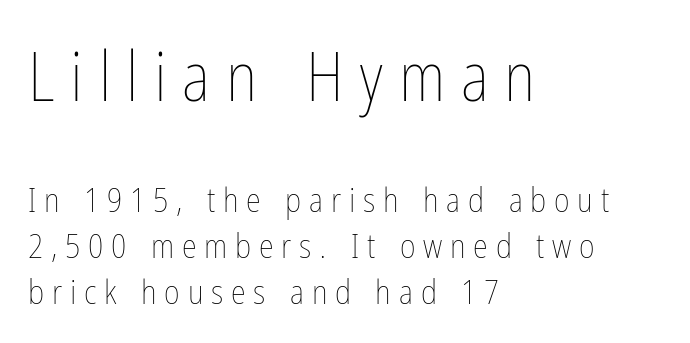
The horizontal fit of the characters is loose and conspicuously gappy. A student would call this left alignment; a typographer would say flush left, rag right. This block has exactly the height ordinary leading produces. Bigger letters appear in the top chunk; the bottom chunk is reduced. These lines are rendered in a variable-pitch font. This is the regular roman posture of the typeface.
